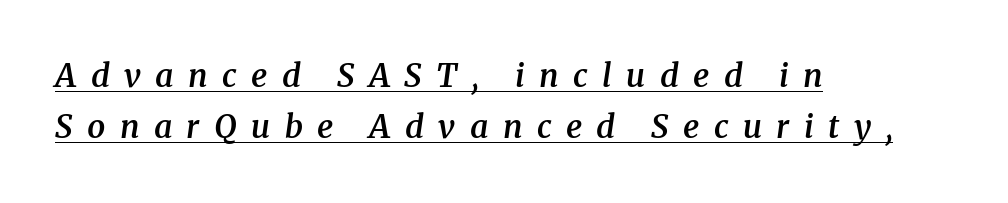
Q: Is the text bold? A: Semi-bold.
Q: Is the text italic (slanted)? A: Yes, it leans right by about 8 degrees.
Q: Is the typeface a serif or a sans-serif typeface? A: Serif.
Q: Is the text underlined? A: Yes.
Q: How is the paragraph aligned? A: Left-aligned.
Q: Is the spacing between letters normal or unusually wide? A: Unusually wide.
Q: Is the spacing between lines tight, normal or loose? A: Normal.
Q: Width (condensed, normal, or wide)? A: Normal.
Q: Stroke contrast? A: Medium.
Q: x-height? A: Medium.
Q: Monospaced? A: No.
